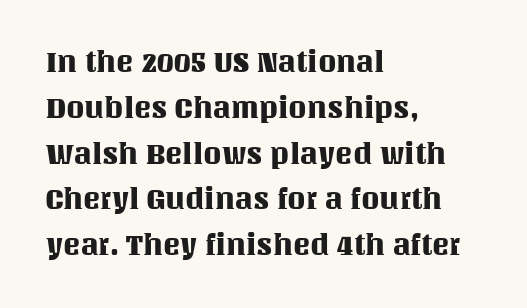
{"italic": "no", "width": "normal", "stroke_contrast": "medium", "x_height": "large", "monospaced": "no", "underline": "no", "align": "left", "line_spacing": "normal", "line_spacing_ratio": 1.58, "letter_spacing": "normal", "letter_spacing_em": 0.0, "glyph_px": 29}
